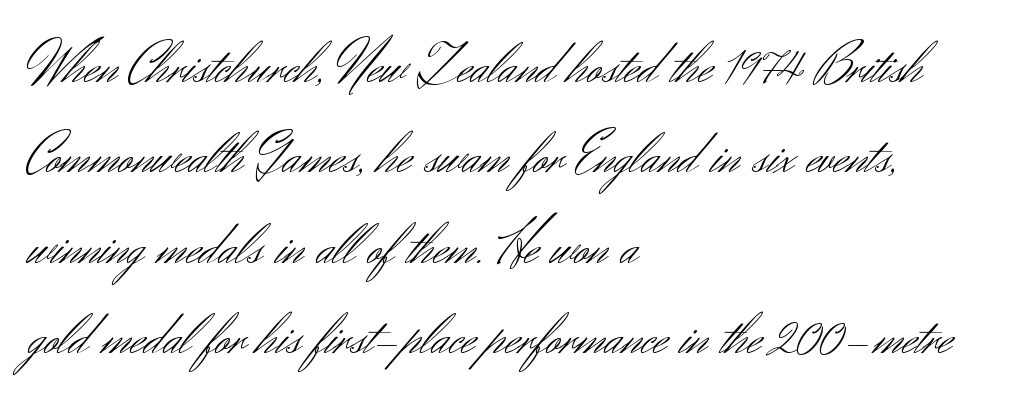
The image shows 59 px light sans-serif type; set left-aligned, normal line spacing (1.53x), normal letter spacing, not underlined; medium stroke contrast and a small x-height.
